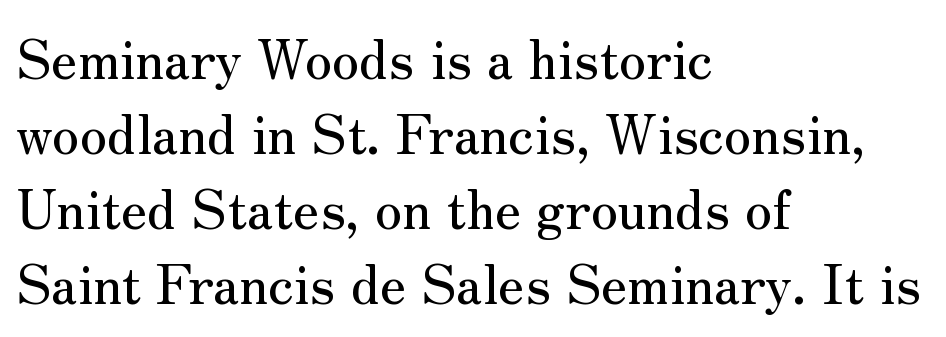
Standard letterfit; no display-style spreading of the glyphs. I'd call this a serif setting — the letters wear small feet. The passage shown is typed in a proportional face where columns would drift. Compared with typical paragraphs, the rows here are spaced about the same.
